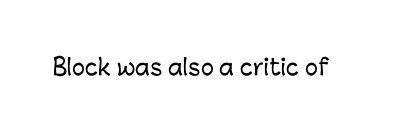
Q: Is the text italic (slanted)? A: No, it is upright.
Q: Is the text underlined? A: No.
Q: Is the spacing between letters normal or unusually wide? A: Normal.
